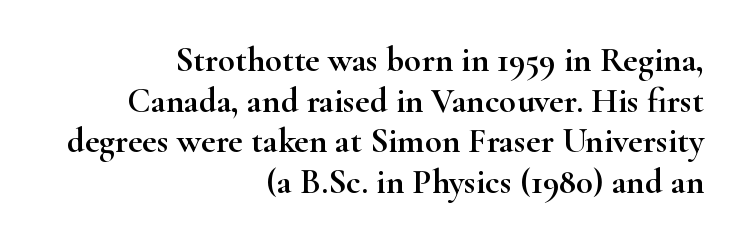
Q: Is the text italic (slanted)? A: No, it is upright.
Q: Is the typeface a serif or a sans-serif typeface? A: Serif.
Q: Is the text underlined? A: No.
Q: How is the paragraph aligned? A: Right-aligned.
Q: Is the spacing between letters normal or unusually wide? A: Normal.
Q: Width (condensed, normal, or wide)? A: Wide.
Q: Stroke contrast? A: High.
Q: x-height? A: Small.
Q: Monospaced? A: No.
